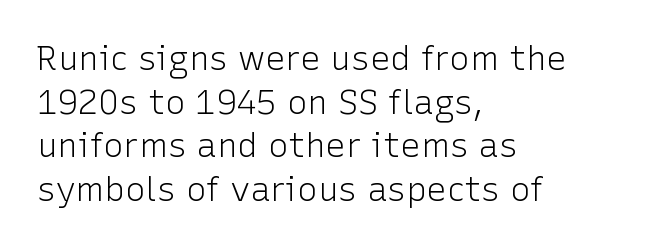
{"serif": "no", "italic": "no", "bold": "no", "weight": "light", "width": "normal", "stroke_contrast": "low", "x_height": "medium", "monospaced": "no", "underline": "no", "align": "left", "line_spacing": "normal", "line_spacing_ratio": 1.28, "letter_spacing": "normal", "letter_spacing_em": 0.0, "glyph_px": 34}
